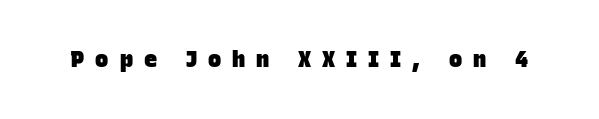
Q: Is the text bold? A: Yes.
Q: Is the text underlined? A: No.
Q: Is the spacing between letters normal or unusually wide? A: Unusually wide.
